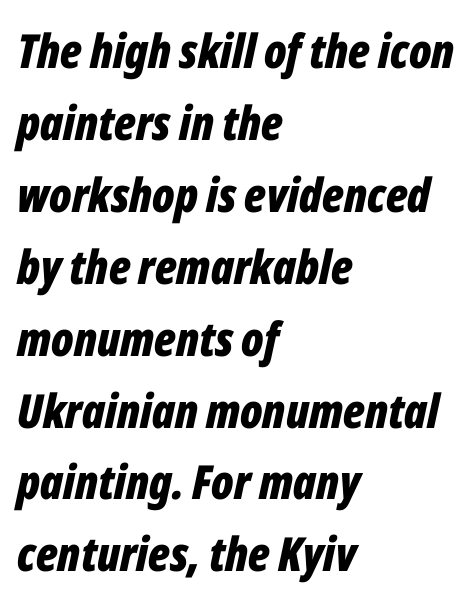
Q: Is the text bold? A: Yes.
Q: Is the text italic (slanted)? A: Yes, it leans right by about 12 degrees.
Q: Is the text underlined? A: No.
Q: How is the paragraph aligned? A: Left-aligned.
Q: Is the spacing between letters normal or unusually wide? A: Normal.
Q: Is the spacing between lines tight, normal or loose? A: Normal.
Q: Width (condensed, normal, or wide)? A: Condensed.
Q: Stroke contrast? A: Low.
Q: x-height? A: Medium.
Q: Monospaced? A: No.
